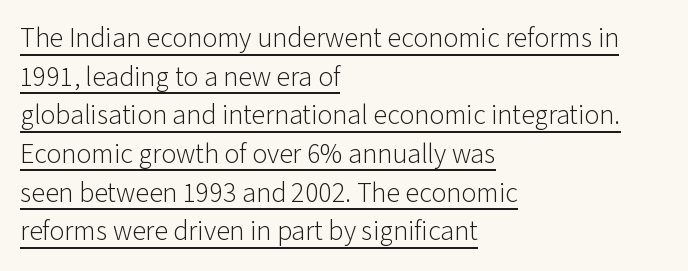
{"serif": "no", "italic": "no", "bold": "no", "weight": "light", "width": "normal", "stroke_contrast": "low", "x_height": "medium", "monospaced": "no", "underline": "yes", "align": "left", "line_spacing": "normal", "line_spacing_ratio": 1.38, "letter_spacing": "normal", "letter_spacing_em": 0.0, "glyph_px": 28}
